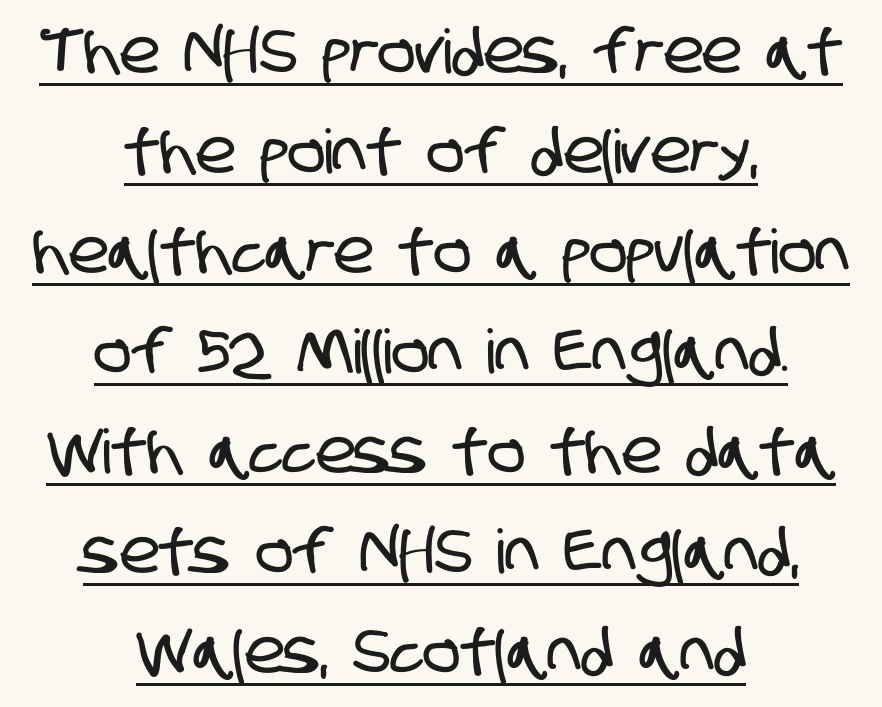
Q: Is the typeface a serif or a sans-serif typeface? A: Sans-serif.
Q: Is the text underlined? A: Yes.
Q: How is the paragraph aligned? A: Centered.
Q: Is the spacing between letters normal or unusually wide? A: Normal.
Q: Is the spacing between lines tight, normal or loose? A: Normal.
Q: Width (condensed, normal, or wide)? A: Condensed.
Q: Stroke contrast? A: Low.
Q: x-height? A: Large.
Q: Monospaced? A: No.
